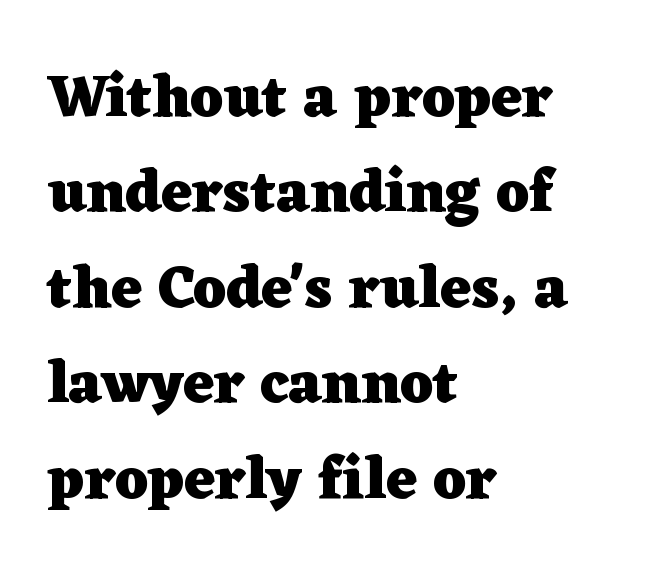
{"serif": "yes", "italic": "no", "bold": "yes", "weight": "heavy", "width": "wide", "stroke_contrast": "low", "x_height": "medium", "monospaced": "no", "underline": "no", "align": "left", "line_spacing": "normal", "line_spacing_ratio": 1.59, "letter_spacing": "normal", "letter_spacing_em": 0.0, "glyph_px": 60}
